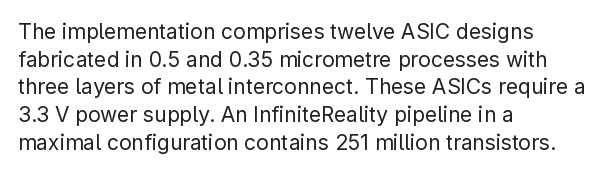
{"italic": "no", "bold": "no", "underline": "no", "align": "left", "line_spacing": "normal", "line_spacing_ratio": 1.32, "letter_spacing": "normal", "letter_spacing_em": 0.0, "glyph_px": 21}
